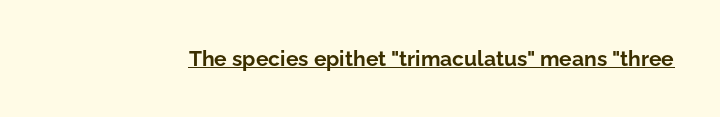
Q: Is the text bold? A: Yes.
Q: Is the text italic (slanted)? A: No, it is upright.
Q: Is the text underlined? A: Yes.
Q: Is the spacing between letters normal or unusually wide? A: Normal.
